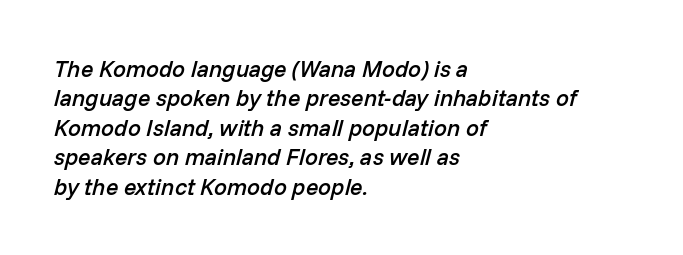
The image shows 23 px text type, italic (leaning right); set left-aligned, normal line spacing (1.28x), normal letter spacing, not underlined.
